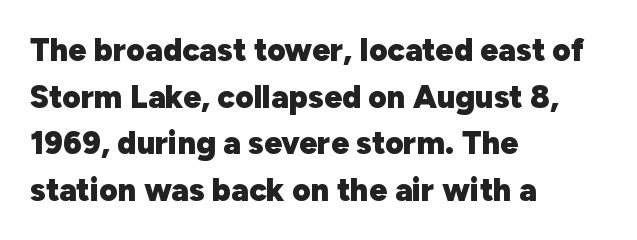
Compared with a centered layout, this one pins lines to the left instead. The type family on display is of the sans-serif kind. The specimen omits any rule beneath the text block's lines. Compared with typical paragraphs, the rows here are spaced about the same. Plenty of ink on the page — the face is bold.
